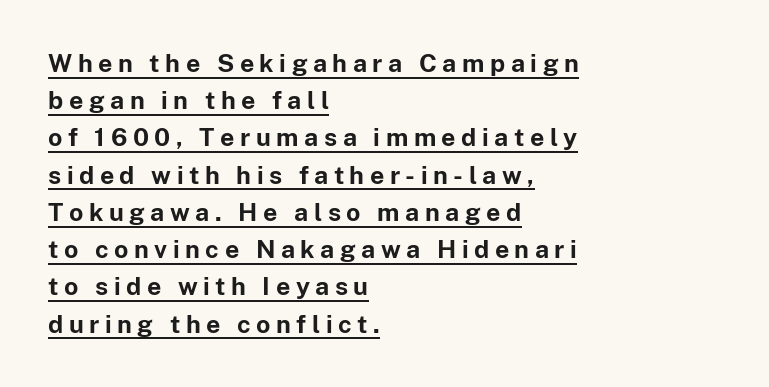
Q: Is the text bold? A: Yes.
Q: Is the text italic (slanted)? A: No, it is upright.
Q: Is the text underlined? A: Yes.
Q: How is the paragraph aligned? A: Left-aligned.
Q: Is the spacing between letters normal or unusually wide? A: Unusually wide.
Q: Is the spacing between lines tight, normal or loose? A: Normal.
